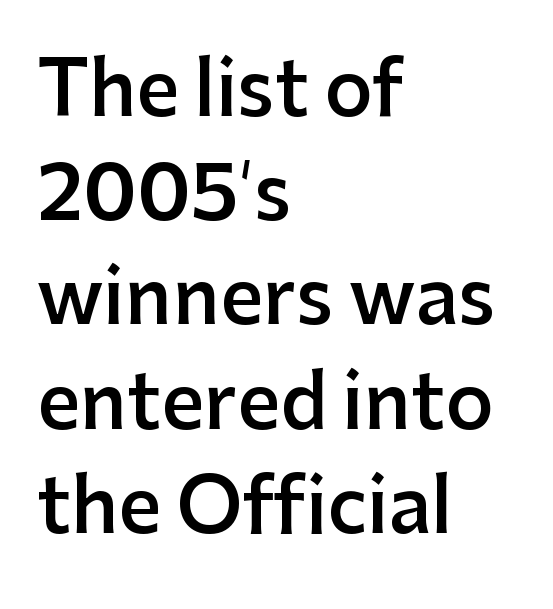
{"serif": "no", "italic": "no", "bold": "semi", "weight": "semibold", "width": "normal", "stroke_contrast": "low", "x_height": "medium", "monospaced": "no", "underline": "no", "align": "left", "line_spacing": "normal", "line_spacing_ratio": 1.39, "letter_spacing": "normal", "letter_spacing_em": 0.0, "glyph_px": 75}
